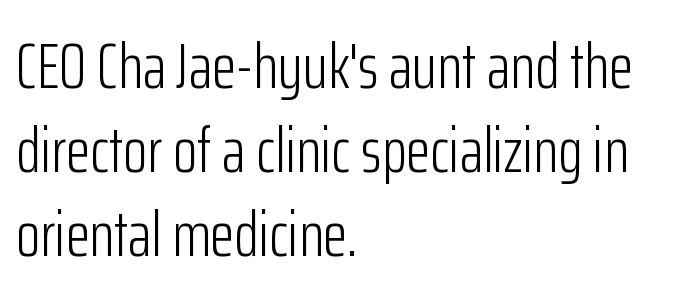
{"serif": "no", "italic": "no", "bold": "no", "weight": "light", "width": "condensed", "stroke_contrast": "low", "x_height": "medium", "monospaced": "no", "underline": "no", "align": "left", "line_spacing": "normal", "line_spacing_ratio": 1.33, "letter_spacing": "normal", "letter_spacing_em": 0.0, "glyph_px": 63}
